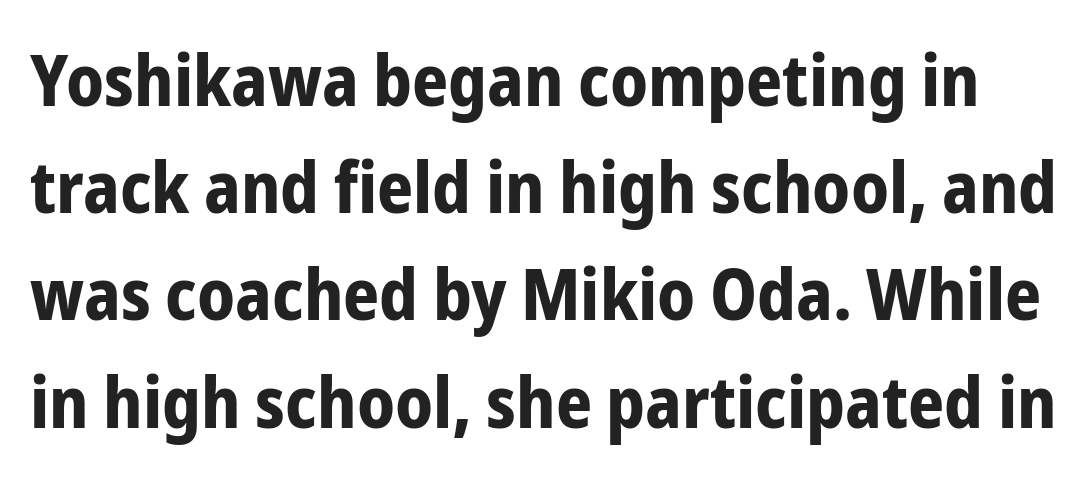
The image shows 71 px bold, condensed sans-serif type, upright; set normal line spacing (1.51x), normal letter spacing, not underlined; low stroke contrast and a medium x-height.
